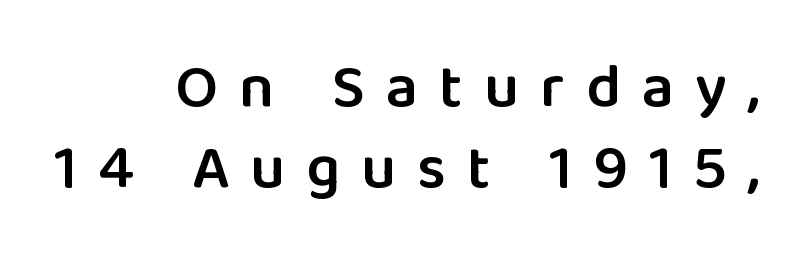
{"serif": "no", "italic": "no", "bold": "semi", "weight": "semibold", "width": "normal", "stroke_contrast": "low", "x_height": "medium", "monospaced": "no", "underline": "no", "align": "right", "line_spacing": "normal", "line_spacing_ratio": 1.3, "letter_spacing": "wide", "letter_spacing_em": 0.34, "glyph_px": 62}
